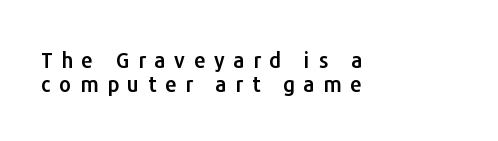
The image shows 21 px text type, upright; set left-aligned, tight line spacing (1.15x), unusually wide letter spacing (+0.41 em), not underlined.
